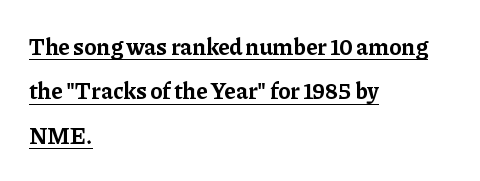
Is the type bold? Yes — the strokes are clearly thick and heavy. This sample trades compactness for vertical openness between lines. You can tell it's not italic because the verticals are truly vertical. The face used here is rendered with its standard letterfit. Honestly, the underline is the first thing you notice here.
